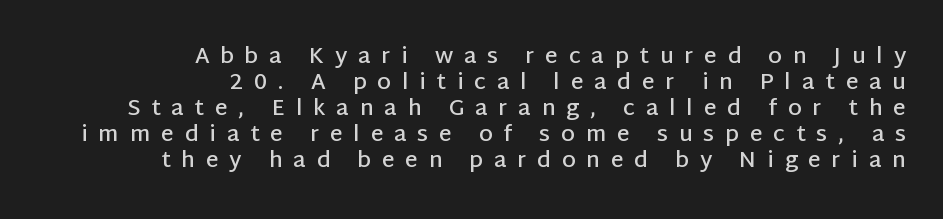
{"italic": "no", "bold": "semi", "underline": "no", "align": "right", "line_spacing_ratio": 1.18, "letter_spacing": "wide", "letter_spacing_em": 0.49, "glyph_px": 22}
